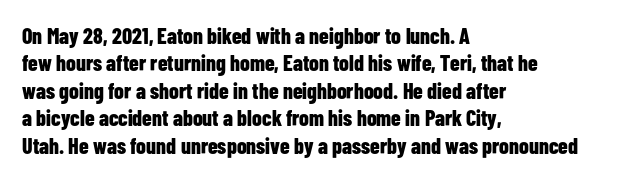
{"italic": "no", "bold": "yes", "underline": "no", "align": "left", "line_spacing": "normal", "line_spacing_ratio": 1.25, "letter_spacing": "normal", "letter_spacing_em": 0.0, "glyph_px": 22}
